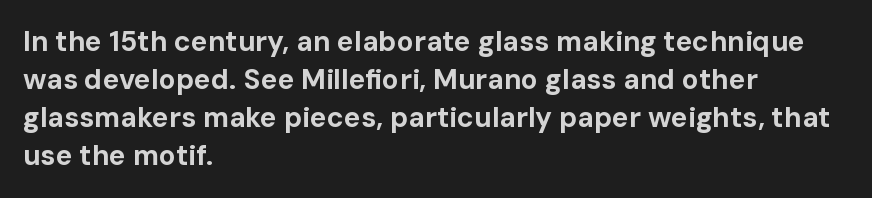
Q: Is the text bold? A: Yes.
Q: Is the text italic (slanted)? A: No, it is upright.
Q: Is the typeface a serif or a sans-serif typeface? A: Sans-serif.
Q: Is the text underlined? A: No.
Q: How is the paragraph aligned? A: Left-aligned.
Q: Is the spacing between letters normal or unusually wide? A: Normal.
Q: Is the spacing between lines tight, normal or loose? A: Normal.
Q: Width (condensed, normal, or wide)? A: Normal.
Q: Stroke contrast? A: Low.
Q: x-height? A: Medium.
Q: Monospaced? A: No.
